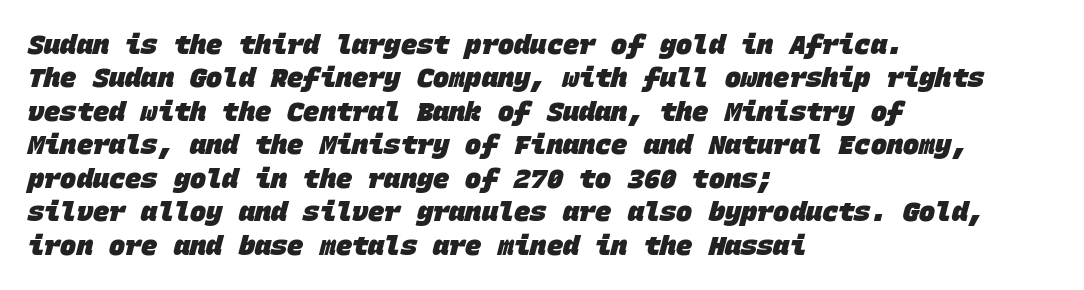
Q: Is the text bold? A: Yes.
Q: Is the text underlined? A: No.
Q: How is the paragraph aligned? A: Left-aligned.
Q: Is the spacing between letters normal or unusually wide? A: Normal.
